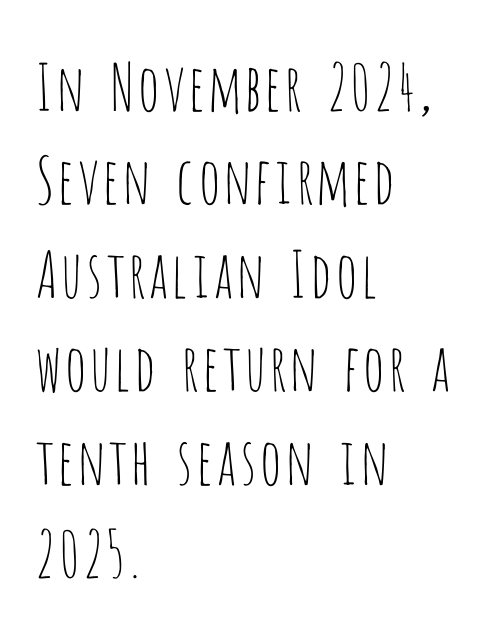
{"serif": "no", "italic": "no", "bold": "no", "weight": "thin", "width": "condensed", "stroke_contrast": "low", "x_height": "large", "monospaced": "no", "underline": "no", "align": "left", "line_spacing": "normal", "line_spacing_ratio": 1.46, "letter_spacing": "normal", "letter_spacing_em": 0.0, "glyph_px": 64}
